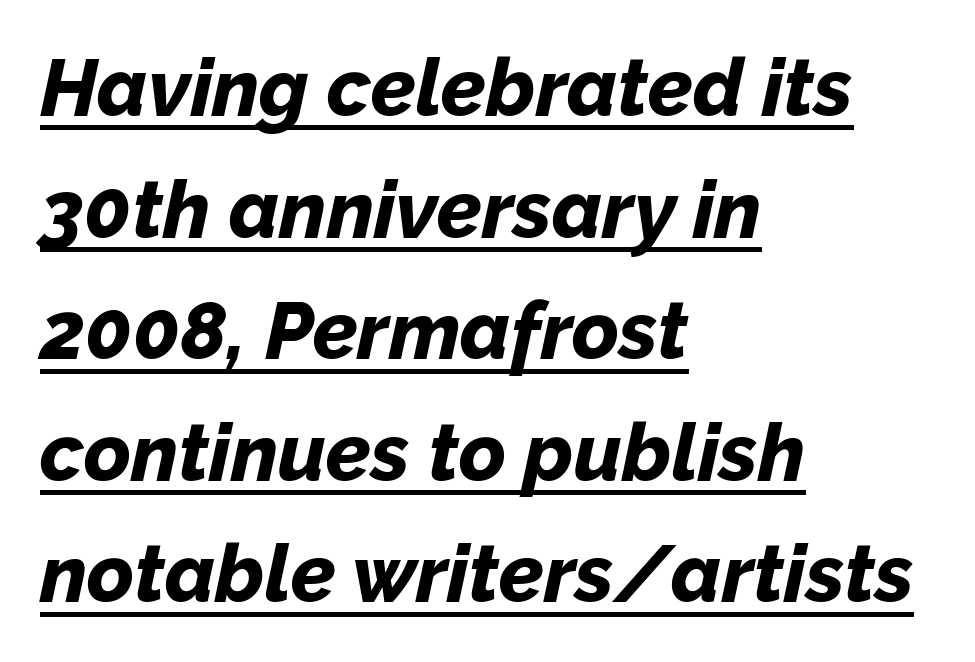
The image shows 80 px bold type, italic (leaning right); set left-aligned, normal line spacing (1.52x), normal letter spacing, underlined; low stroke contrast and a medium x-height.
